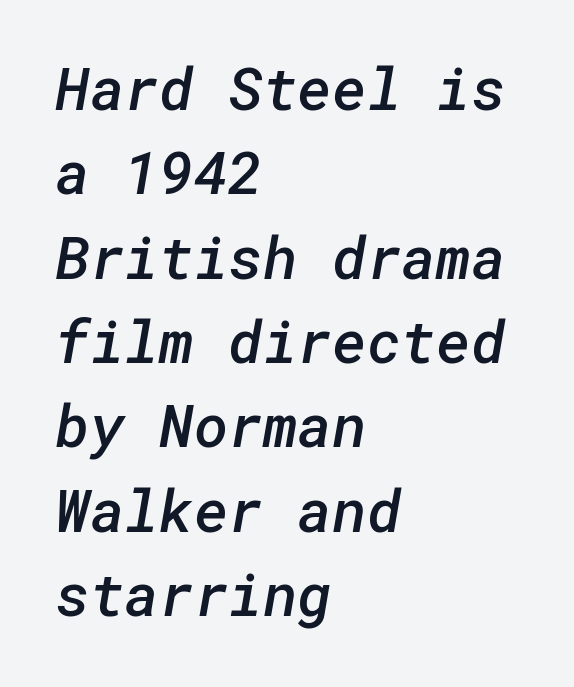
The image shows 59 px semibold sans-serif type; set left-aligned, normal line spacing (1.43x), normal letter spacing, not underlined; low stroke contrast and a medium x-height.
